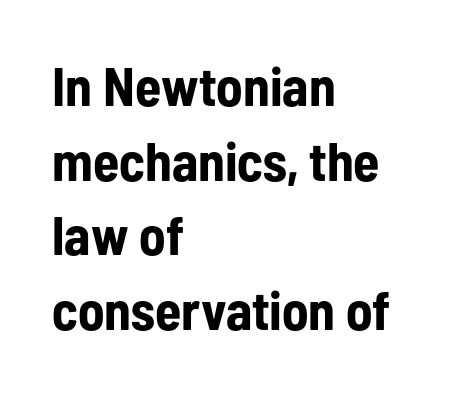
Q: Is the text bold? A: Yes.
Q: Is the text italic (slanted)? A: No, it is upright.
Q: Is the typeface a serif or a sans-serif typeface? A: Sans-serif.
Q: Is the text underlined? A: No.
Q: How is the paragraph aligned? A: Left-aligned.
Q: Is the spacing between letters normal or unusually wide? A: Normal.
Q: Is the spacing between lines tight, normal or loose? A: Normal.
Q: Width (condensed, normal, or wide)? A: Condensed.
Q: Stroke contrast? A: Low.
Q: x-height? A: Medium.
Q: Monospaced? A: No.
